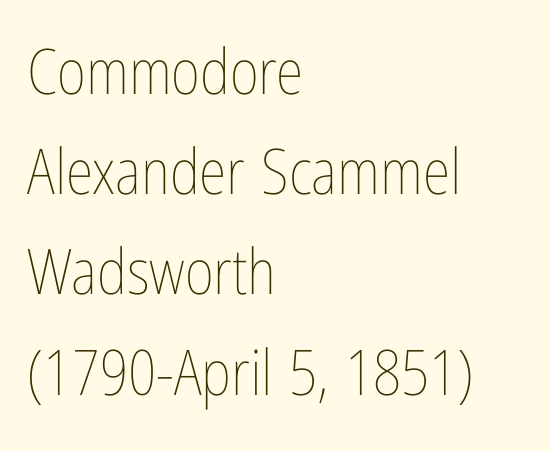
{"italic": "no", "bold": "no", "weight": "thin", "width": "condensed", "stroke_contrast": "low", "x_height": "medium", "monospaced": "no", "underline": "no", "align": "left", "line_spacing": "normal", "line_spacing_ratio": 1.59, "letter_spacing": "normal", "letter_spacing_em": 0.0, "glyph_px": 63}
